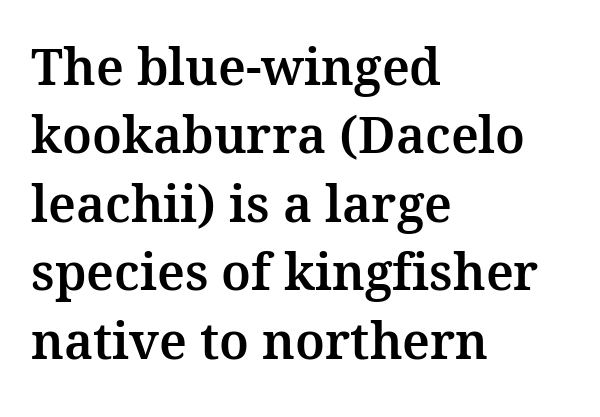
Note: serifs present on the glyphs. Leading: standard. Descender tails drop into unmarked territory. Each line starts at the same left margin while the right side varies. These lines keep a tight, regular rhythm from letter to letter. Proportional: the letters do not fall into vertical columns.
